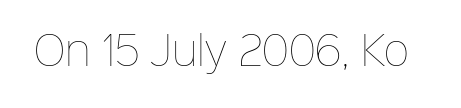
Q: Is the text bold? A: No.
Q: Is the text italic (slanted)? A: No, it is upright.
Q: Is the text underlined? A: No.
Q: Is the spacing between letters normal or unusually wide? A: Normal.
Q: Width (condensed, normal, or wide)? A: Normal.
Q: Stroke contrast? A: Low.
Q: x-height? A: Medium.
Q: Monospaced? A: No.
